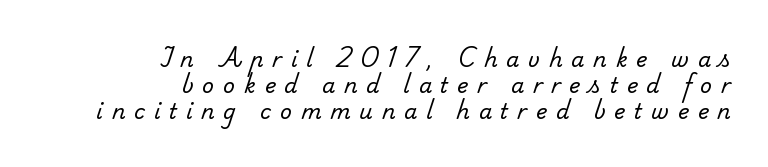
Q: Is the text bold? A: No.
Q: Is the text underlined? A: No.
Q: How is the paragraph aligned? A: Right-aligned.
Q: Is the spacing between letters normal or unusually wide? A: Unusually wide.
